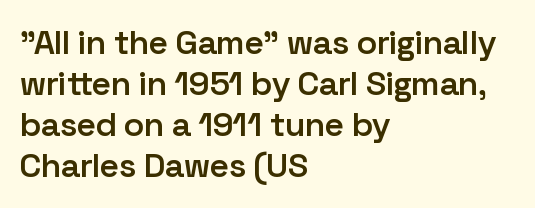
Serif or sans? Sans — the stroke terminals are bare. A clean baseline with only descenders dipping below it. These lines are rendered in a variable-pitch font. Words appear dense and cohesive because spacing is normal.
